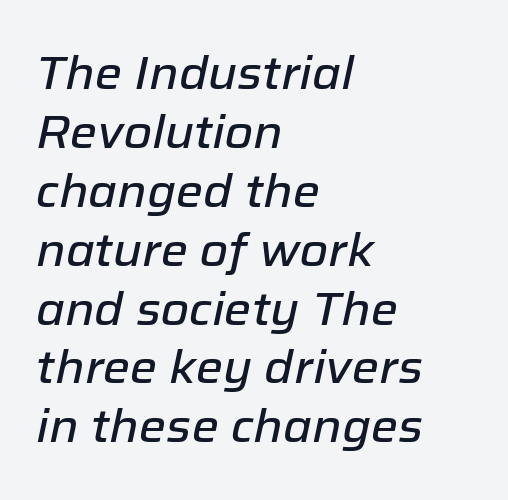
Q: Is the text italic (slanted)? A: Yes, it leans right by about 12 degrees.
Q: Is the text underlined? A: No.
Q: How is the paragraph aligned? A: Left-aligned.
Q: Is the spacing between letters normal or unusually wide? A: Normal.
Q: Is the spacing between lines tight, normal or loose? A: Normal.
Q: Width (condensed, normal, or wide)? A: Normal.
Q: Stroke contrast? A: Low.
Q: x-height? A: Medium.
Q: Monospaced? A: No.
